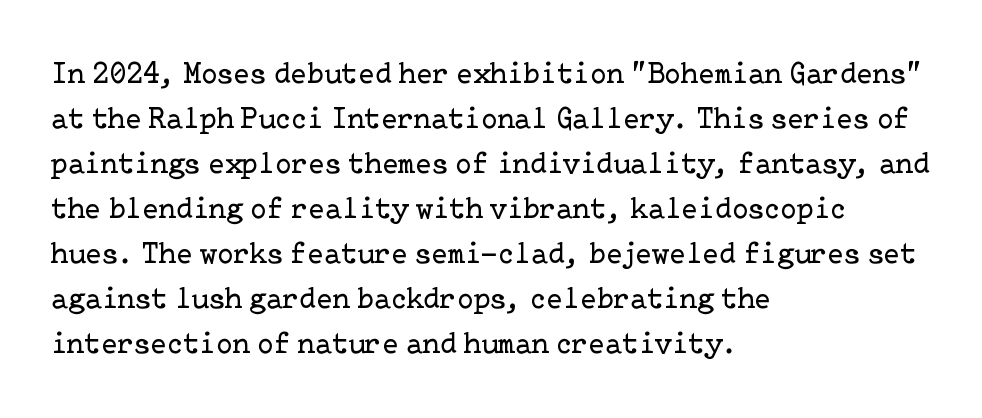
Q: Is the text bold? A: No.
Q: Is the text italic (slanted)? A: No, it is upright.
Q: Is the typeface a serif or a sans-serif typeface? A: Serif.
Q: Is the text underlined? A: No.
Q: How is the paragraph aligned? A: Left-aligned.
Q: Is the spacing between letters normal or unusually wide? A: Normal.
Q: Is the spacing between lines tight, normal or loose? A: Normal.
Q: Width (condensed, normal, or wide)? A: Normal.
Q: Stroke contrast? A: Low.
Q: x-height? A: Medium.
